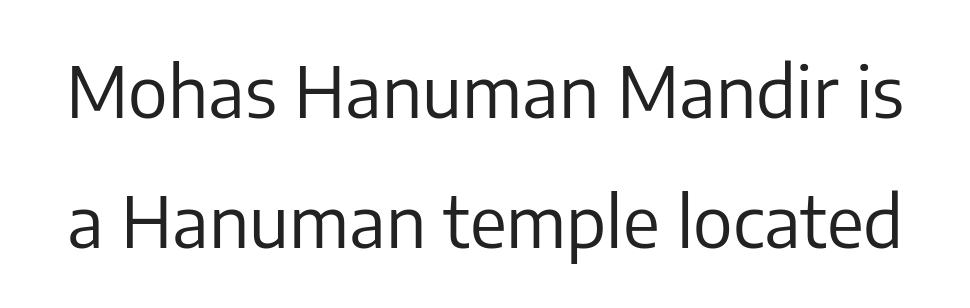
A typesetter would call this proportional, since set widths differ per character. A quiet, ordinary-to-light weight characterises the typeface. Is this a sans? Yes — the strokes have no serifs. Check the space under the baseline: it is left empty. The line texture is even and compact thanks to regular tracking. Unlike italic type, these characters show no tilt at all.
